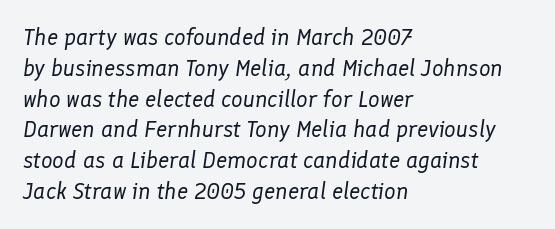
{"italic": "yes", "lean": "right", "slant_degrees": 8, "bold": "no", "underline": "no", "align": "left", "line_spacing": "normal", "line_spacing_ratio": 1.34, "letter_spacing": "normal", "letter_spacing_em": 0.0, "glyph_px": 23}
